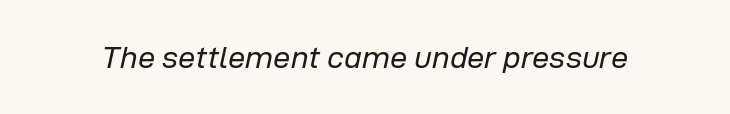
{"italic": "yes", "lean": "right", "slant_degrees": 12, "bold": "no", "weight": "regular", "width": "normal", "stroke_contrast": "low", "x_height": "medium", "monospaced": "no", "underline": "no", "letter_spacing": "normal", "letter_spacing_em": 0.0, "glyph_px": 31}
